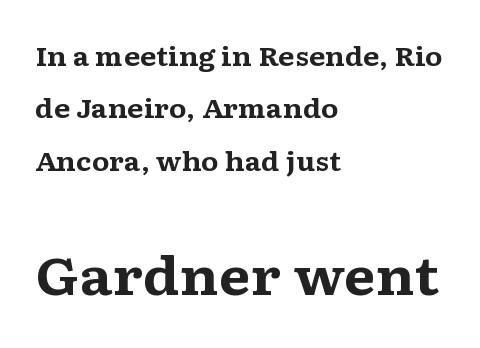
Its strokes are broad and dark, the hallmark of bold type. The area under the type is left untouched. The face used here is proportionally spaced, like ordinary book or web type. Which chunk is bigger? The second one — the bottom block dwarfs the top. Horizontally, the lines are justified to the leading edge only.
